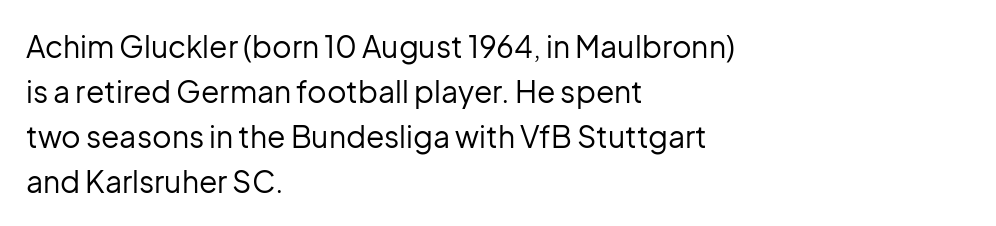
Is this a heavy cut? Hardly; it is regular or lighter. This is sans-serif lettering, the kind often seen on screens and signage. The rows are spaced the way most documents space them. Characters follow at the spacing the type designer built in.
